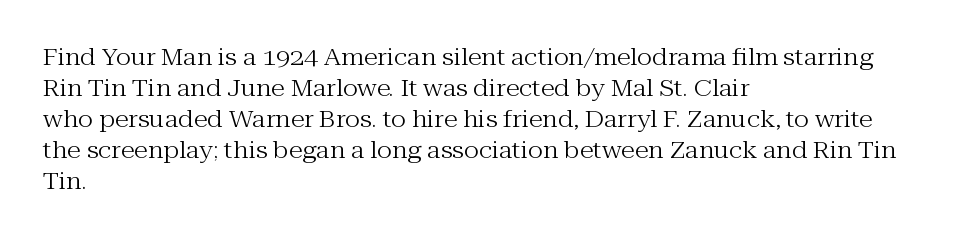
{"italic": "no", "bold": "no", "underline": "no", "align": "left", "line_spacing": "normal", "line_spacing_ratio": 1.35, "letter_spacing": "normal", "letter_spacing_em": 0.0, "glyph_px": 23}
